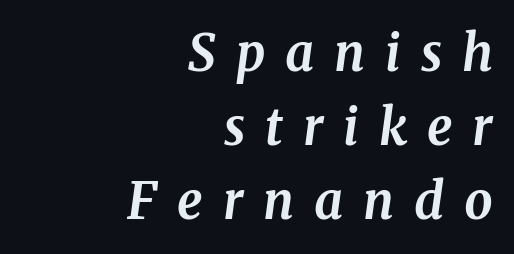
The image shows 50 px bold serif type, italic (leaning right); set right-aligned, normal line spacing (1.48x), unusually wide letter spacing (+0.4 em), not underlined; medium stroke contrast and a medium x-height.
